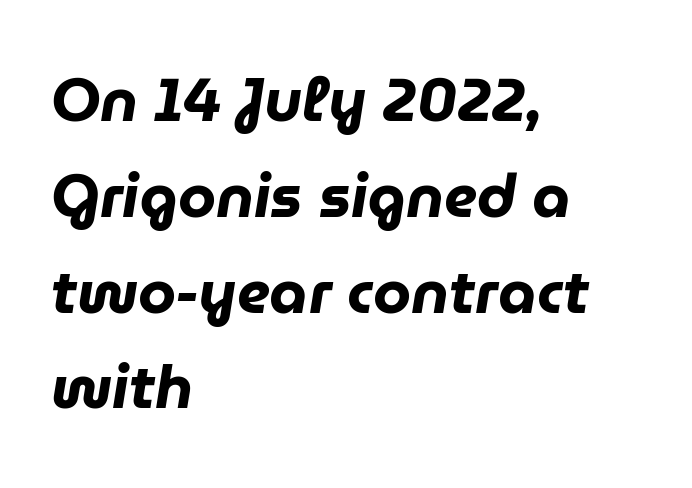
Q: Is the text bold? A: Yes.
Q: Is the text italic (slanted)? A: Yes, it leans right by about 9 degrees.
Q: Is the text underlined? A: No.
Q: How is the paragraph aligned? A: Left-aligned.
Q: Is the spacing between letters normal or unusually wide? A: Normal.
Q: Is the spacing between lines tight, normal or loose? A: Normal.
Q: Width (condensed, normal, or wide)? A: Normal.
Q: Stroke contrast? A: Low.
Q: x-height? A: Medium.
Q: Monospaced? A: No.
